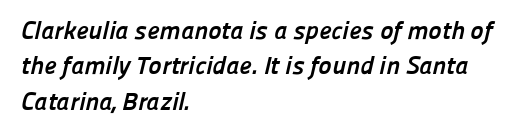
{"bold": "yes", "underline": "no", "align": "left", "line_spacing": "normal", "line_spacing_ratio": 1.42, "letter_spacing": "normal", "letter_spacing_em": 0.0, "glyph_px": 25}
